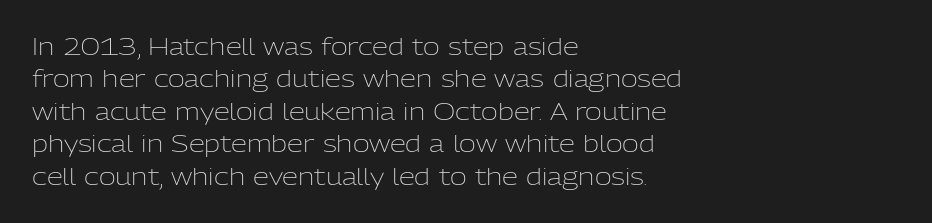
{"italic": "no", "bold": "no", "underline": "no", "align": "left", "line_spacing": "normal", "line_spacing_ratio": 1.41, "letter_spacing": "normal", "letter_spacing_em": 0.0, "glyph_px": 23}
